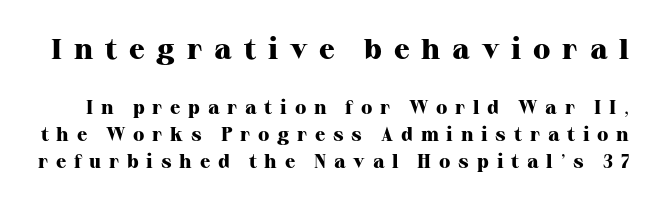
The image shows 29 px heavy serif type, upright; set normal line spacing (1.43x), unusually wide letter spacing (+0.41 em), not underlined; the first (top) block is 1.53x larger; high stroke contrast and a medium x-height.
